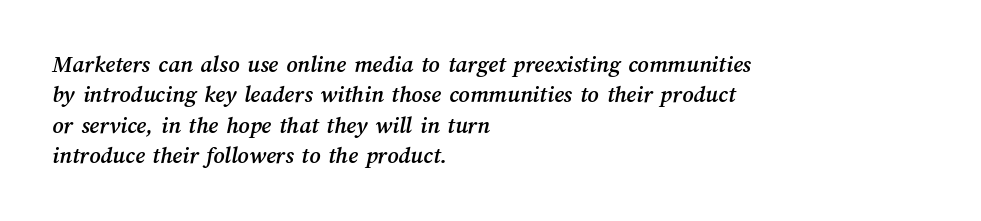
The image shows 24 px text type; set left-aligned, normal line spacing (1.27x), normal letter spacing, not underlined.
